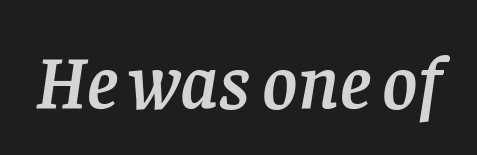
Any mark beneath the type? The region is blank. These lines are rendered in a variable-pitch font. The specimen reads as italic at a glance. There is no visible air inserted between adjacent glyphs.
